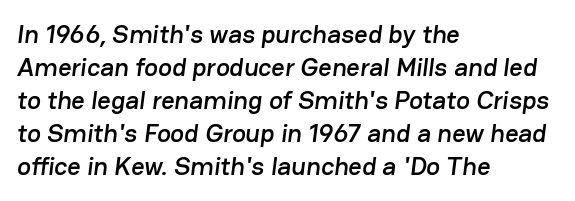
The image shows 26 px text type; set left-aligned, normal line spacing (1.27x), normal letter spacing, not underlined.
